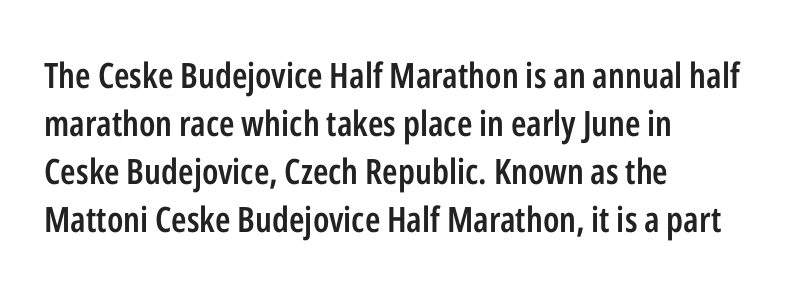
Quick note: not italic, upright. Firm but not heavy-handed strokes: this text is semibold. Type without underlining. Compared with a centered layout, this one pins lines to the left instead.
